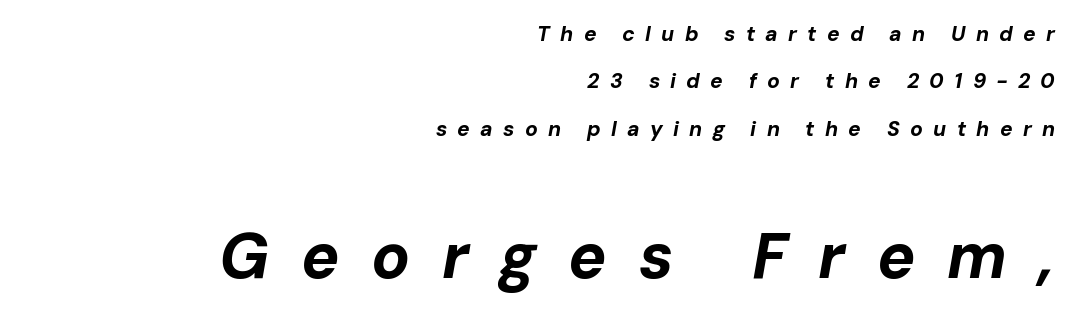
{"italic": "yes", "lean": "right", "slant_degrees": 10, "bold": "yes", "weight": "bold", "width": "normal", "stroke_contrast": "low", "x_height": "medium", "monospaced": "no", "underline": "no", "align": "right", "line_spacing": "loose", "line_spacing_ratio": 2.26, "letter_spacing": "wide", "letter_spacing_em": 0.49, "larger_block": "second", "size_ratio": 3.05, "glyph_px": 64}
